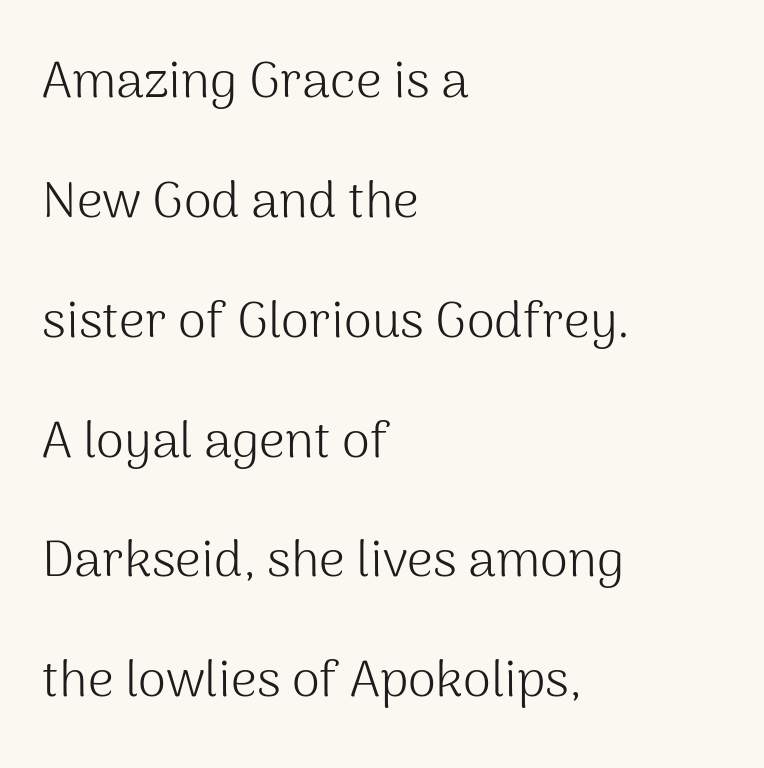
Whoever set this chose breathing room over compactness in the vertical rhythm. The strokes are not fattened; the text isn't bold. Posture: straight, roman, zero tilt. The type is set solid horizontally, with unmodified tracking. Note: no serifs on the glyphs.
